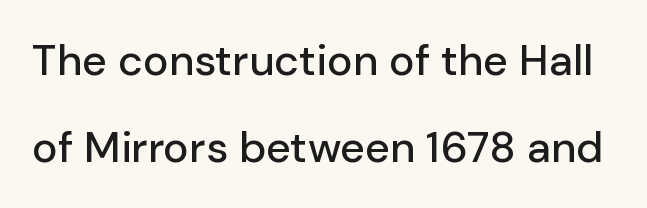
The image shows 43 px sans-serif type, upright; set loose line spacing (2.02x), normal letter spacing, not underlined; low stroke contrast and a medium x-height.
